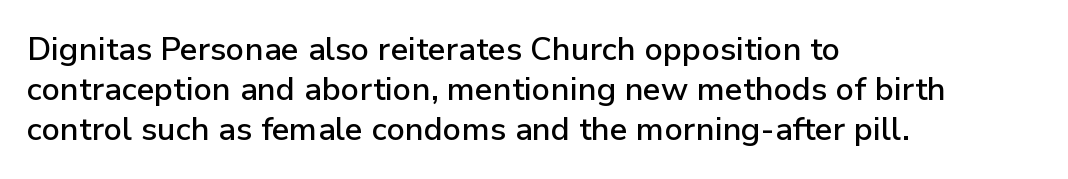
The image shows 32 px sans-serif type, upright; set left-aligned, normal line spacing (1.25x), normal letter spacing, not underlined; low stroke contrast and a medium x-height.
